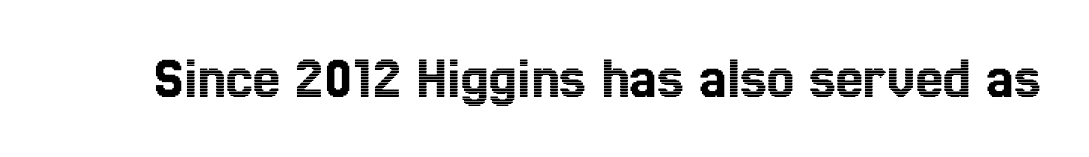
The font's upright variant was chosen for this text. Looks like regular typesetting: each glyph gets only the width it needs. The tracking reads as untouched default to a designer's eye. Rule under the text: the space is simply empty.
